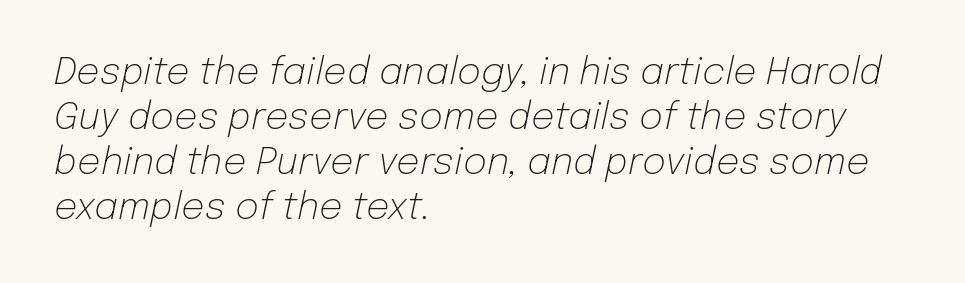
The ragged edge is on the right, which tells us the setting is flush left. The weight tops out at a normal text grade. Bare-footed words on every line. Default kerning and tracking; the words read as compact shapes. Here the designer chose a conventional face with non-uniform glyph widths. Is the type slanted? Yes — the strokes lean at a clear angle.
